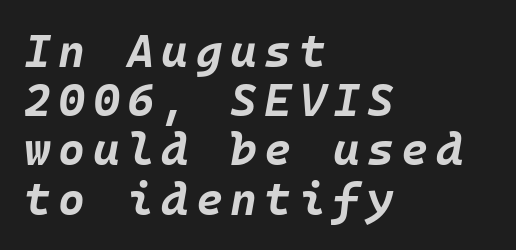
The image shows 46 px bold type, italic (leaning right); set left-aligned, tight line spacing (1.07x), not underlined; low stroke contrast and a large x-height.
